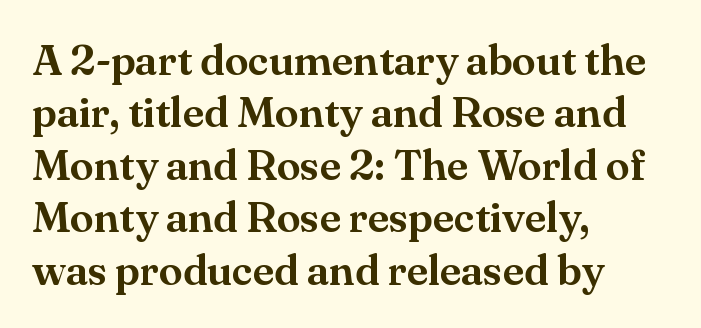
Q: Is the text italic (slanted)? A: No, it is upright.
Q: Is the typeface a serif or a sans-serif typeface? A: Serif.
Q: Is the text underlined? A: No.
Q: How is the paragraph aligned? A: Left-aligned.
Q: Is the spacing between letters normal or unusually wide? A: Normal.
Q: Width (condensed, normal, or wide)? A: Normal.
Q: Stroke contrast? A: Medium.
Q: x-height? A: Small.
Q: Monospaced? A: No.
